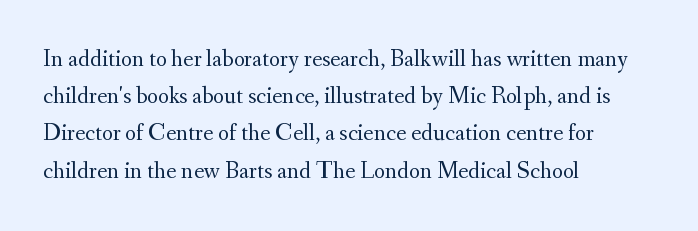
The image shows 24 px text type, upright; set left-aligned, normal line spacing (1.55x), normal letter spacing, not underlined.
